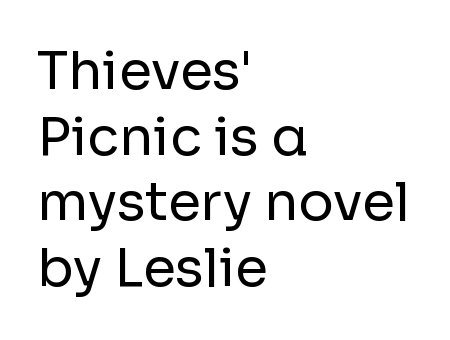
The image shows 53 px regular-weight sans-serif type, upright; set left-aligned, line spacing 1.24x, normal letter spacing, not underlined; low stroke contrast and a medium x-height.
